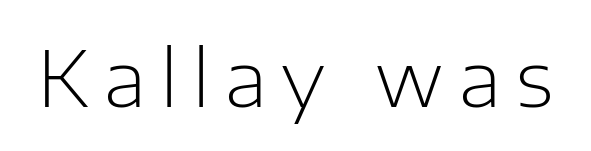
{"serif": "no", "italic": "no", "bold": "no", "weight": "light", "width": "normal", "stroke_contrast": "low", "x_height": "medium", "monospaced": "no", "underline": "no", "glyph_px": 77}
